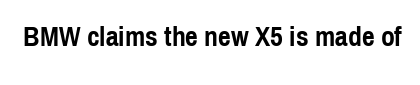
The image shows 28 px semibold, condensed sans-serif type, upright; set normal letter spacing, not underlined; a medium x-height.
